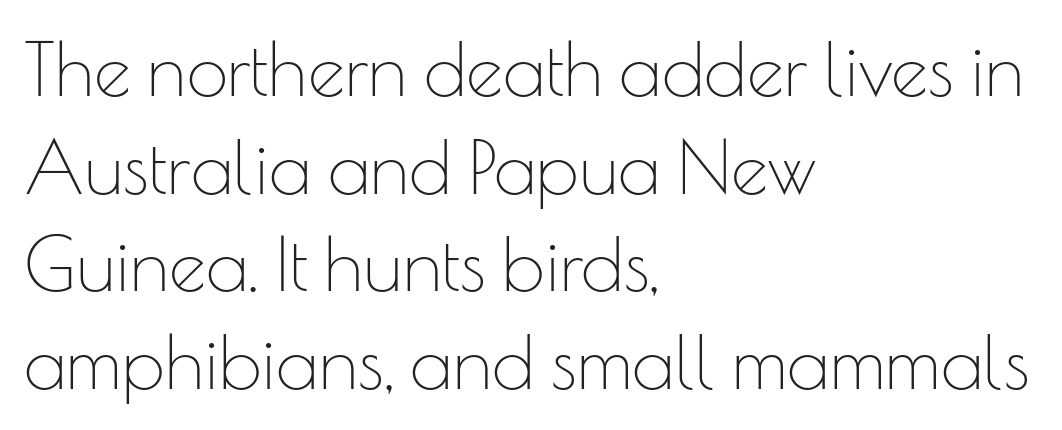
The passage is arranged the way most books set body copy — flush left. The passage shown is typed in a proportional face where columns would drift. The font's upright variant was chosen for this text. The rendering keeps characters at their native spacing. Weight class: somewhere from thin through regular.
